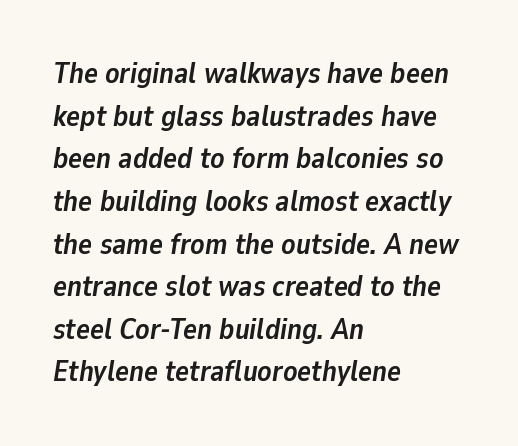
The image shows 29 px semibold type, italic (leaning right); set left-aligned, normal line spacing (1.47x), normal letter spacing, not underlined; low stroke contrast and a medium x-height.
